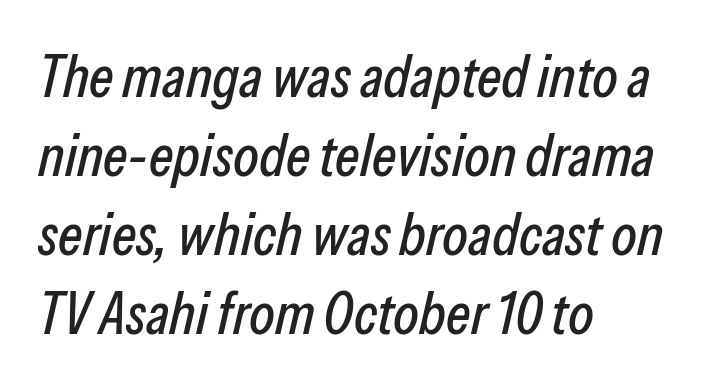
Q: Is the text italic (slanted)? A: Yes, it leans right by about 13 degrees.
Q: Is the text underlined? A: No.
Q: How is the paragraph aligned? A: Left-aligned.
Q: Is the spacing between letters normal or unusually wide? A: Normal.
Q: Is the spacing between lines tight, normal or loose? A: Normal.
Q: Width (condensed, normal, or wide)? A: Condensed.
Q: Stroke contrast? A: Low.
Q: x-height? A: Medium.
Q: Monospaced? A: No.
